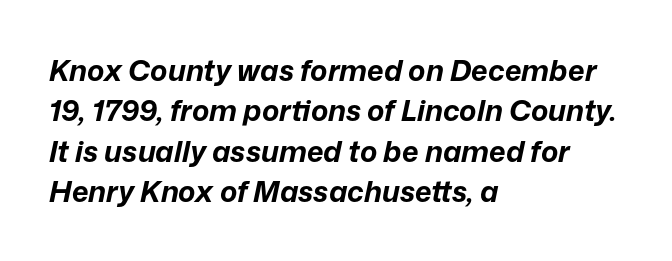
Underlining? Definitely not there. Honestly, the row spacing looks completely unremarkable. The rendering keeps characters at their native spacing. The specimen reads as italic at a glance. The paragraph has a hard left edge and a soft right edge. You could not count columns in this text — the font is proportionally spaced.
